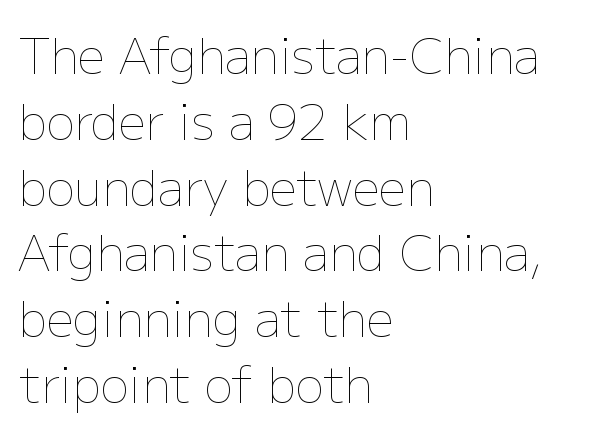
Each line starts at the same left margin while the right side varies. The face looks like a standard text weight, possibly lighter. You could not count columns in this text — the font is proportionally spaced. The letters stand straight up with perfectly vertical stems. Lines of text with bare space underneath. Look at the tracking — it's just the regular setting, nothing added.
